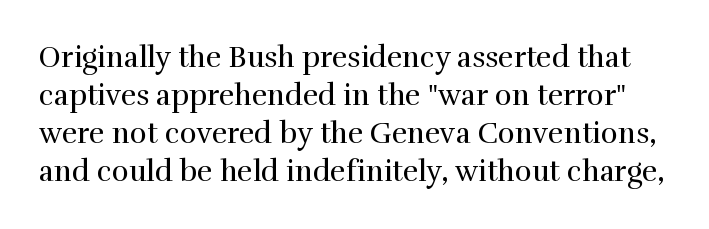
{"serif": "yes", "italic": "no", "bold": "no", "weight": "regular", "width": "normal", "stroke_contrast": "high", "x_height": "medium", "monospaced": "no", "underline": "no", "line_spacing": "normal", "line_spacing_ratio": 1.31, "letter_spacing": "normal", "letter_spacing_em": 0.0, "glyph_px": 29}
